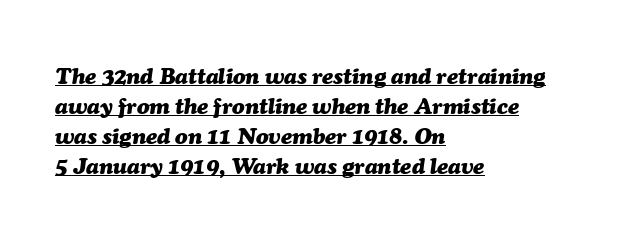
The image shows 23 px bold type, italic (leaning right); set left-aligned, normal line spacing (1.31x), normal letter spacing, underlined.
